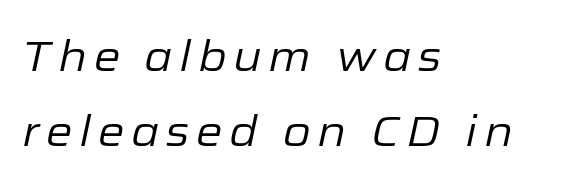
Q: Is the text bold? A: No.
Q: Is the text italic (slanted)? A: Yes, it leans right by about 12 degrees.
Q: Is the text underlined? A: No.
Q: How is the paragraph aligned? A: Left-aligned.
Q: Width (condensed, normal, or wide)? A: Normal.
Q: Stroke contrast? A: Low.
Q: x-height? A: Medium.
Q: Monospaced? A: No.
